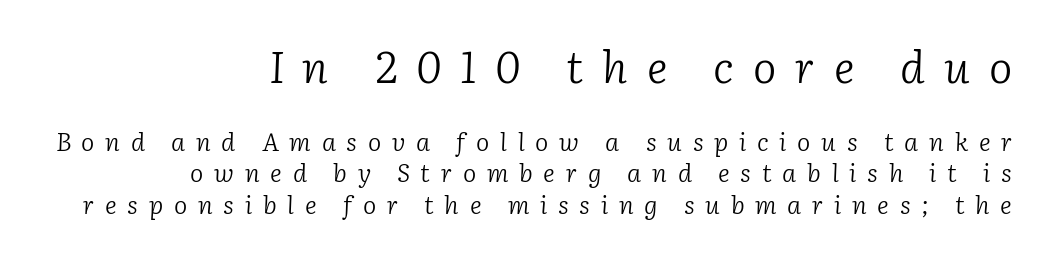
{"serif": "yes", "italic": "yes", "lean": "right", "slant_degrees": 2, "bold": "no", "weight": "light", "width": "normal", "stroke_contrast": "low", "x_height": "medium", "monospaced": "no", "underline": "no", "align": "right", "line_spacing": "normal", "line_spacing_ratio": 1.25, "letter_spacing": "wide", "letter_spacing_em": 0.43, "larger_block": "first", "size_ratio": 1.76, "glyph_px": 44}
